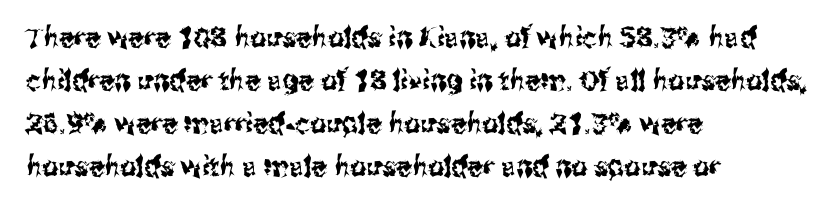
The image shows 28 px condensed sans-serif type, upright; set left-aligned, normal line spacing (1.54x), normal letter spacing, not underlined; medium stroke contrast and a medium x-height.
